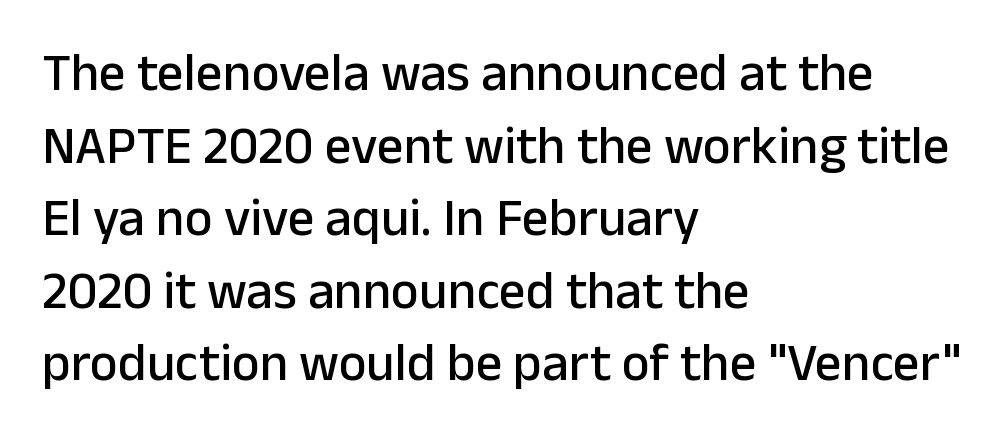
Q: Is the text italic (slanted)? A: No, it is upright.
Q: Is the typeface a serif or a sans-serif typeface? A: Sans-serif.
Q: Is the text underlined? A: No.
Q: How is the paragraph aligned? A: Left-aligned.
Q: Is the spacing between letters normal or unusually wide? A: Normal.
Q: Is the spacing between lines tight, normal or loose? A: Normal.
Q: Width (condensed, normal, or wide)? A: Normal.
Q: Stroke contrast? A: Low.
Q: x-height? A: Medium.
Q: Monospaced? A: No.
